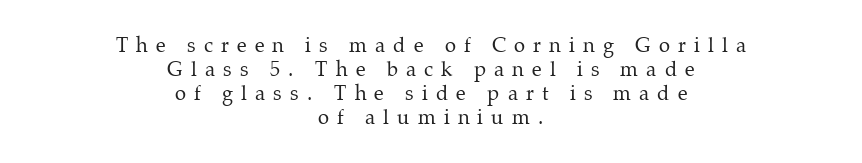
Q: Is the text bold? A: No.
Q: Is the text italic (slanted)? A: No, it is upright.
Q: Is the text underlined? A: No.
Q: How is the paragraph aligned? A: Centered.
Q: Is the spacing between letters normal or unusually wide? A: Unusually wide.
